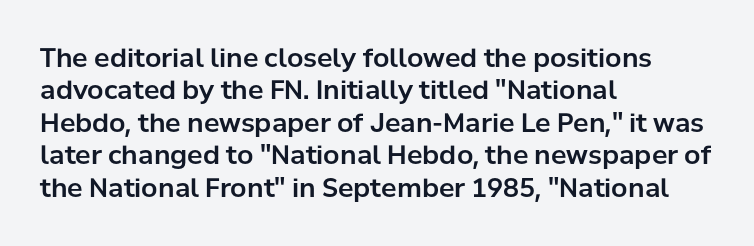
Q: Is the text italic (slanted)? A: No, it is upright.
Q: Is the text underlined? A: No.
Q: How is the paragraph aligned? A: Left-aligned.
Q: Is the spacing between letters normal or unusually wide? A: Normal.
Q: Is the spacing between lines tight, normal or loose? A: Normal.
